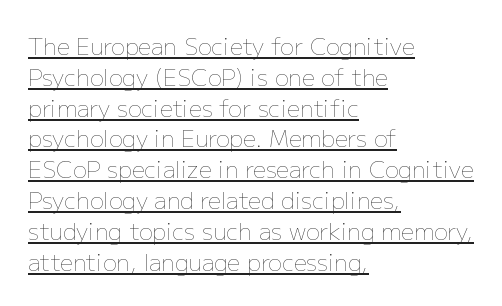
Q: Is the text bold? A: No.
Q: Is the text italic (slanted)? A: No, it is upright.
Q: Is the text underlined? A: Yes.
Q: How is the paragraph aligned? A: Left-aligned.
Q: Is the spacing between letters normal or unusually wide? A: Normal.
Q: Is the spacing between lines tight, normal or loose? A: Normal.
